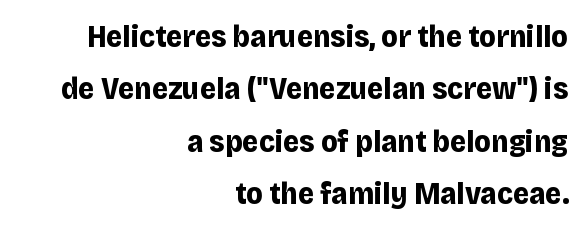
{"serif": "no", "italic": "no", "bold": "yes", "weight": "bold", "width": "normal", "stroke_contrast": "low", "x_height": "large", "monospaced": "no", "underline": "no", "align": "right", "line_spacing": "normal", "line_spacing_ratio": 1.69, "letter_spacing": "normal", "letter_spacing_em": 0.0, "glyph_px": 31}
